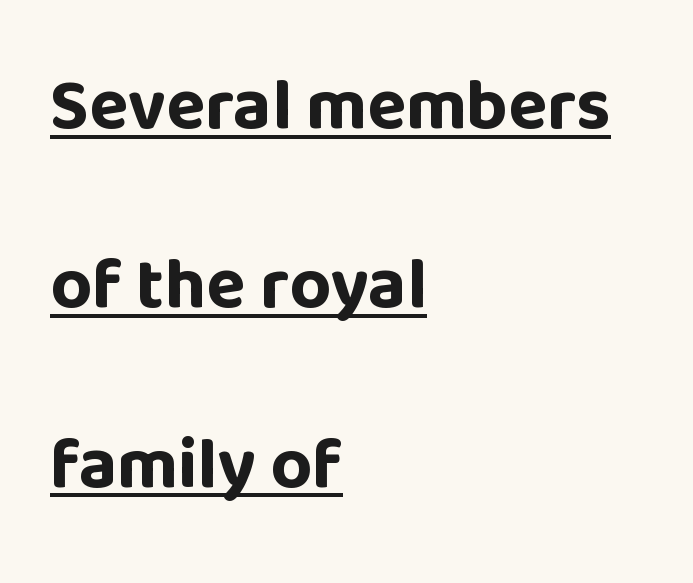
Q: Is the text bold? A: Yes.
Q: Is the text italic (slanted)? A: No, it is upright.
Q: Is the typeface a serif or a sans-serif typeface? A: Sans-serif.
Q: Is the text underlined? A: Yes.
Q: How is the paragraph aligned? A: Left-aligned.
Q: Is the spacing between letters normal or unusually wide? A: Normal.
Q: Is the spacing between lines tight, normal or loose? A: Loose.
Q: Width (condensed, normal, or wide)? A: Normal.
Q: Stroke contrast? A: Low.
Q: x-height? A: Large.
Q: Monospaced? A: No.
